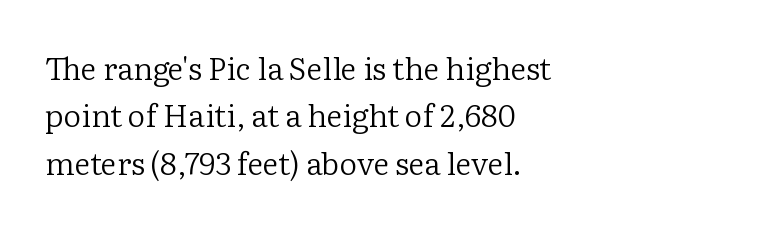
Q: Is the text bold? A: No.
Q: Is the text italic (slanted)? A: No, it is upright.
Q: Is the typeface a serif or a sans-serif typeface? A: Serif.
Q: Is the text underlined? A: No.
Q: How is the paragraph aligned? A: Left-aligned.
Q: Is the spacing between letters normal or unusually wide? A: Normal.
Q: Is the spacing between lines tight, normal or loose? A: Normal.
Q: Width (condensed, normal, or wide)? A: Normal.
Q: Stroke contrast? A: Low.
Q: x-height? A: Medium.
Q: Monospaced? A: No.
